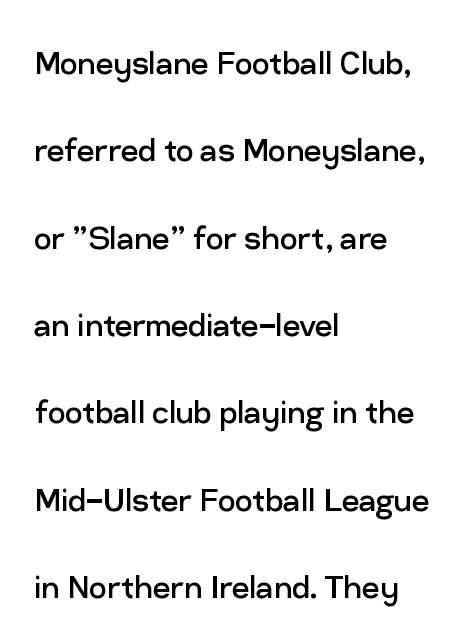
The image shows 39 px regular-weight sans-serif type, upright; set left-aligned, loose line spacing (2.24x), normal letter spacing, not underlined; low stroke contrast and a medium x-height.
